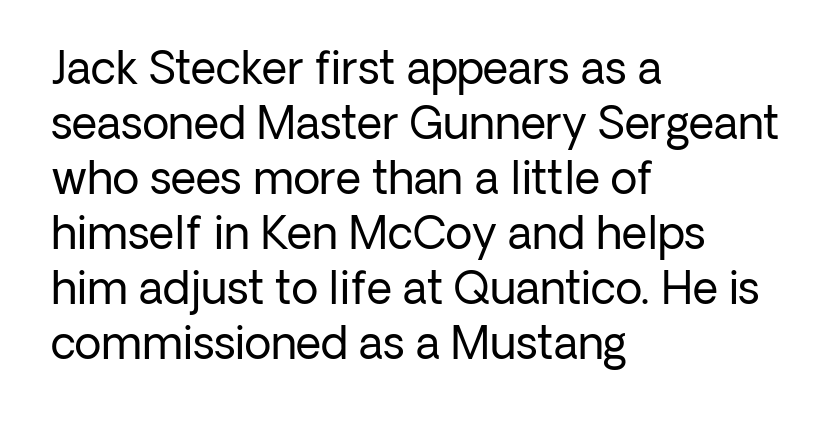
The image shows 44 px regular-weight sans-serif type, upright; set left-aligned, normal line spacing (1.25x), normal letter spacing, not underlined; low stroke contrast and a medium x-height.
